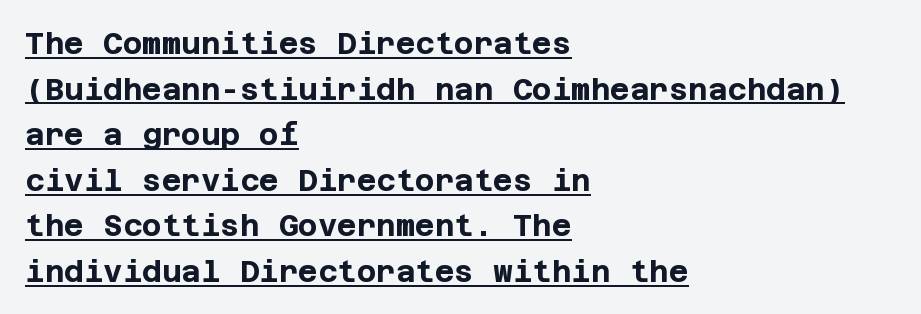
Bold? Absolutely — the strokes are thick and heavy. The rendering shows plain stroke endings on the letterforms — a sans-serif design. Visually the block forms a straight wall on the left and a jagged coastline on the right. Honestly, the letter spacing is just normal — you wouldn't notice it. Students, observe the line beneath the letters — that is underlining. In terms of leading, this rendering sits right in the middle.
